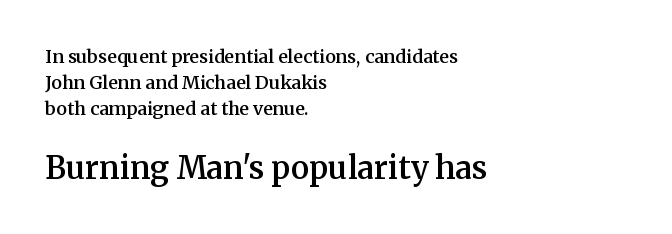
The image shows 31 px semibold serif type, upright; set left-aligned, normal line spacing (1.45x), normal letter spacing, not underlined; the second (bottom) block is 1.72x larger; medium stroke contrast and a medium x-height.
